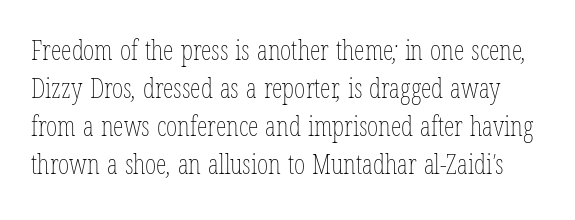
Glance below the letters and you will spot only blank space. The strokes are not fattened; the text isn't bold. Leading: standard. Here the glyphs are tracked normally, forming tight word shapes.
